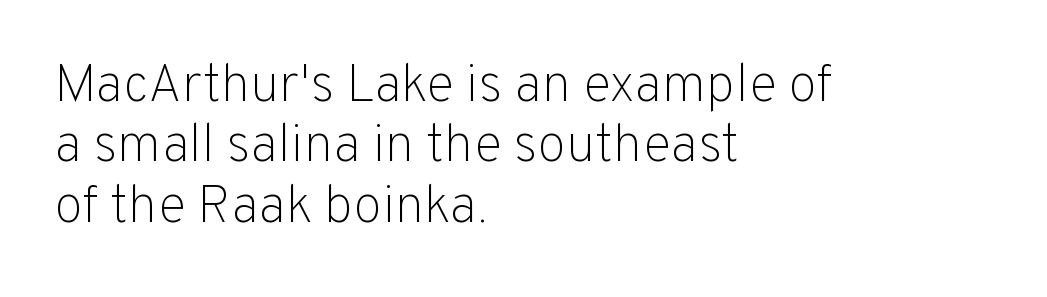
Tall strokes in this sample are plumb rather than angled. Is the stroke heavy? The answer is a plain regular-or-lighter. If you drew a ruler down the left edge, every line would touch it. The passage shown has conventional tracking throughout. The rendering uses natural spacing where letterforms have individual widths.
